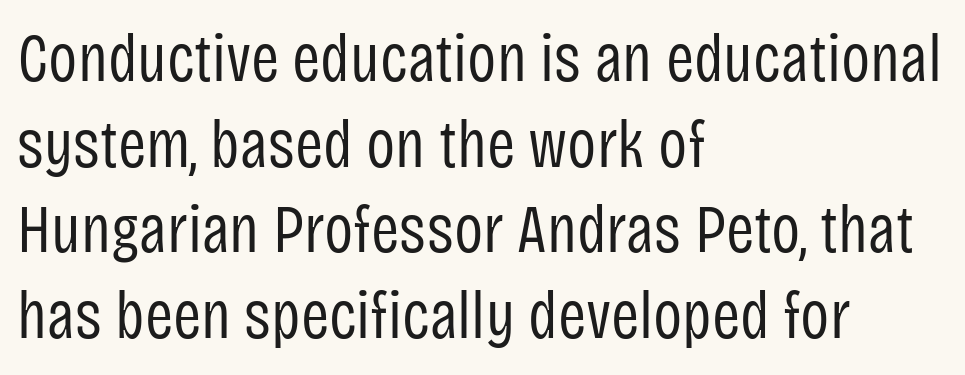
The image shows 68 px regular-weight, condensed sans-serif type, upright; set left-aligned, normal line spacing (1.26x), normal letter spacing, not underlined; low stroke contrast and a large x-height.
